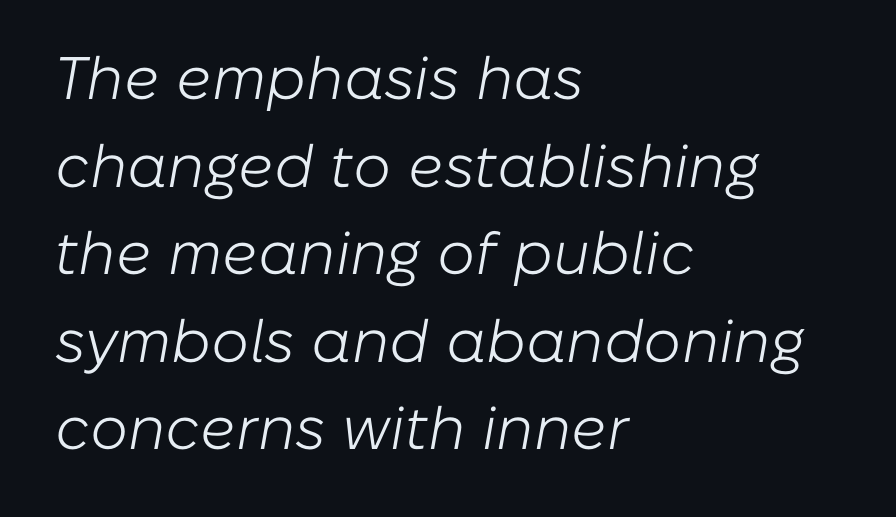
Q: Is the text bold? A: No.
Q: Is the text italic (slanted)? A: Yes, it leans right by about 10 degrees.
Q: Is the text underlined? A: No.
Q: How is the paragraph aligned? A: Left-aligned.
Q: Is the spacing between letters normal or unusually wide? A: Normal.
Q: Is the spacing between lines tight, normal or loose? A: Normal.
Q: Width (condensed, normal, or wide)? A: Normal.
Q: Stroke contrast? A: Low.
Q: x-height? A: Medium.
Q: Monospaced? A: No.
